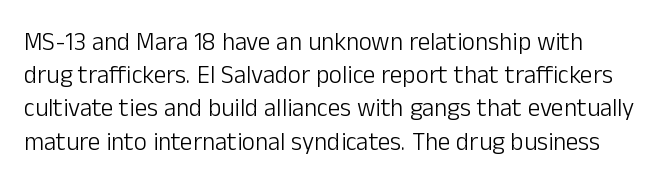
The image shows 25 px text type, upright; set normal line spacing (1.33x), normal letter spacing, not underlined.
